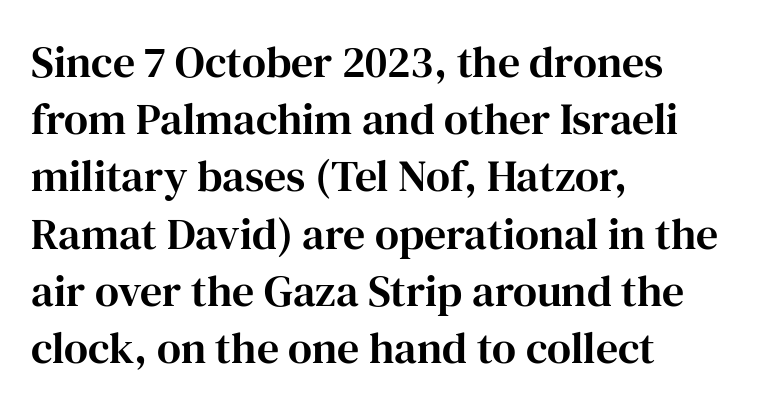
{"serif": "yes", "italic": "no", "width": "normal", "stroke_contrast": "high", "x_height": "medium", "monospaced": "no", "underline": "no", "align": "left", "line_spacing": "normal", "line_spacing_ratio": 1.3, "letter_spacing": "normal", "letter_spacing_em": 0.0, "glyph_px": 44}
